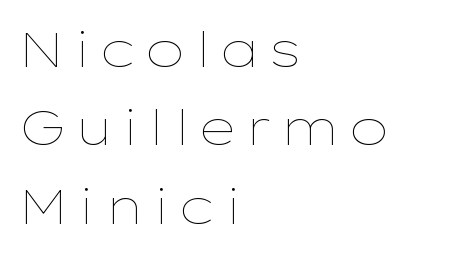
Q: Is the text bold? A: No.
Q: Is the text italic (slanted)? A: No, it is upright.
Q: Is the text underlined? A: No.
Q: How is the paragraph aligned? A: Left-aligned.
Q: Is the spacing between lines tight, normal or loose? A: Normal.
Q: Width (condensed, normal, or wide)? A: Wide.
Q: Stroke contrast? A: Low.
Q: x-height? A: Medium.
Q: Monospaced? A: No.
